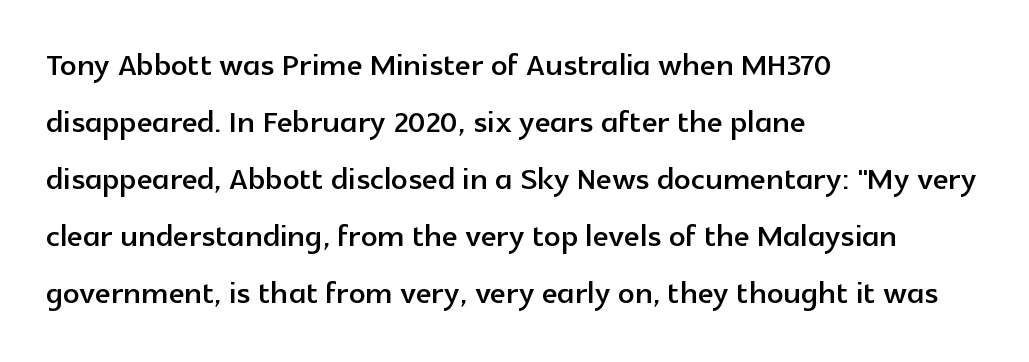
Q: Is the text italic (slanted)? A: No, it is upright.
Q: Is the typeface a serif or a sans-serif typeface? A: Sans-serif.
Q: Is the text underlined? A: No.
Q: How is the paragraph aligned? A: Left-aligned.
Q: Is the spacing between letters normal or unusually wide? A: Normal.
Q: Is the spacing between lines tight, normal or loose? A: Normal.
Q: Width (condensed, normal, or wide)? A: Normal.
Q: x-height? A: Medium.
Q: Monospaced? A: No.
